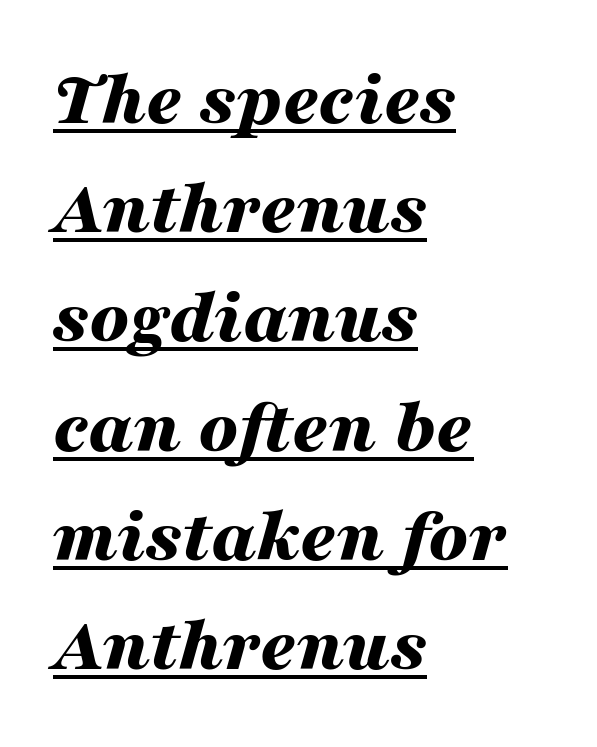
Regarding leading, the lines here are spaced in the standard way. The font's italic variant was chosen for this text. Line starts are locked; line ends wander. The letters advance in unequal steps, a hallmark of proportional type.
